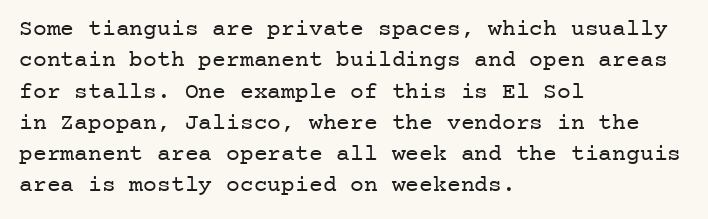
One glance says typical: line gaps are just what's usual. What stands out about the letter spacing? Nothing — it is the standard amount. This reads as an unemphasized weight, regular at the heaviest. The text block is weighted toward the left margin, trailing off unevenly rightward. Descender tails drop into unmarked territory. The specimen reads as upright at a glance.
